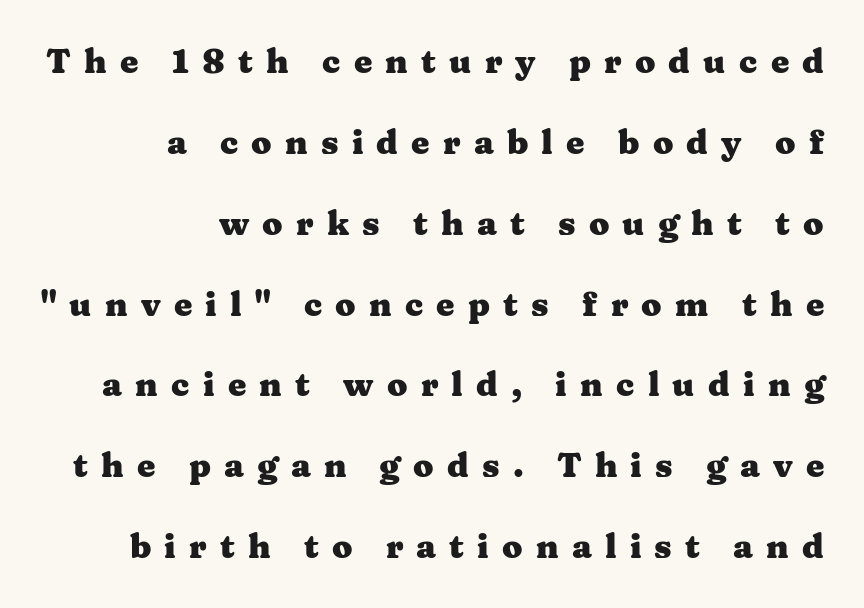
{"serif": "yes", "italic": "no", "bold": "yes", "weight": "heavy", "width": "wide", "stroke_contrast": "medium", "x_height": "medium", "monospaced": "no", "underline": "no", "align": "right", "line_spacing": "loose", "line_spacing_ratio": 2.45, "letter_spacing": "wide", "letter_spacing_em": 0.4, "glyph_px": 33}
